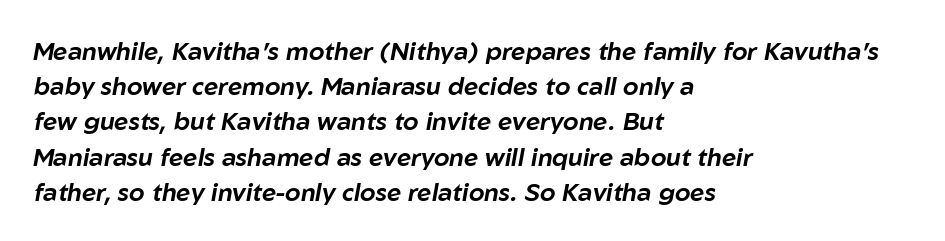
Every row of glyphs begins at an identical x-position on the left. The vertical gap from one line to the next is medium. Bare-footed words on every line. Characters follow at the spacing the type designer built in.
